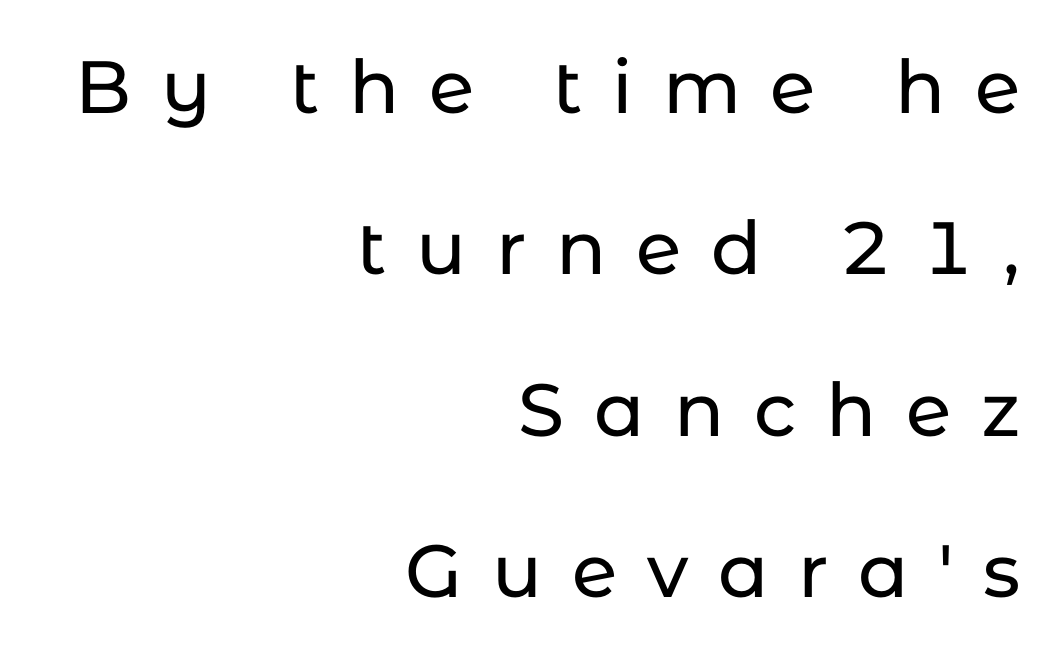
{"serif": "no", "italic": "no", "width": "normal", "stroke_contrast": "low", "x_height": "medium", "monospaced": "no", "underline": "no", "align": "right", "line_spacing": "loose", "line_spacing_ratio": 2.18, "letter_spacing": "wide", "letter_spacing_em": 0.4, "glyph_px": 74}
